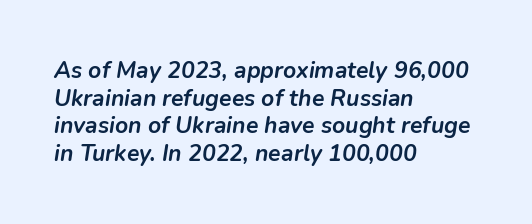
{"italic": "yes", "lean": "right", "slant_degrees": 9, "bold": "yes", "underline": "no", "align": "left", "line_spacing_ratio": 1.2, "letter_spacing": "normal", "letter_spacing_em": 0.0, "glyph_px": 23}
